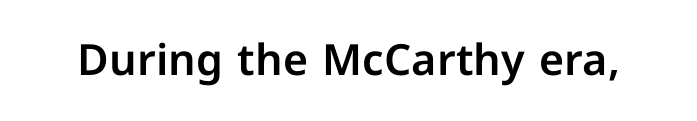
{"serif": "no", "italic": "no", "width": "normal", "stroke_contrast": "low", "x_height": "medium", "monospaced": "no", "underline": "no", "letter_spacing": "normal", "letter_spacing_em": 0.0, "glyph_px": 43}
